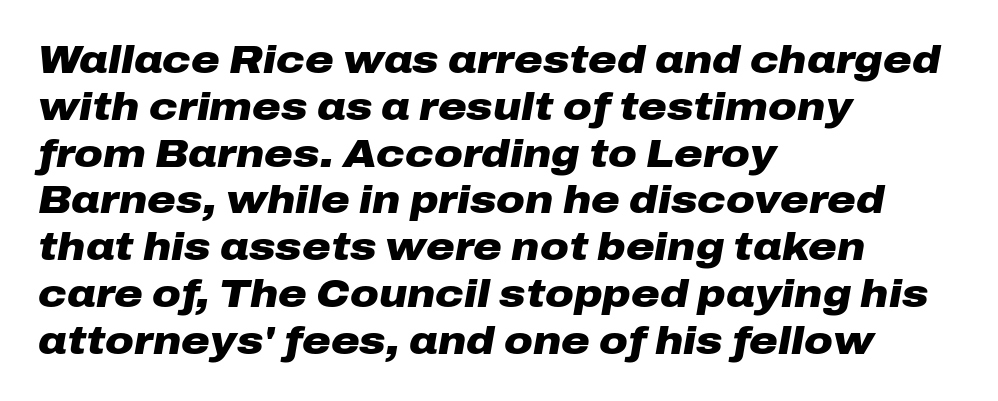
The image shows 39 px heavy, wide type, italic (leaning right); set left-aligned, line spacing 1.2x, normal letter spacing, not underlined; low stroke contrast and a medium x-height.
